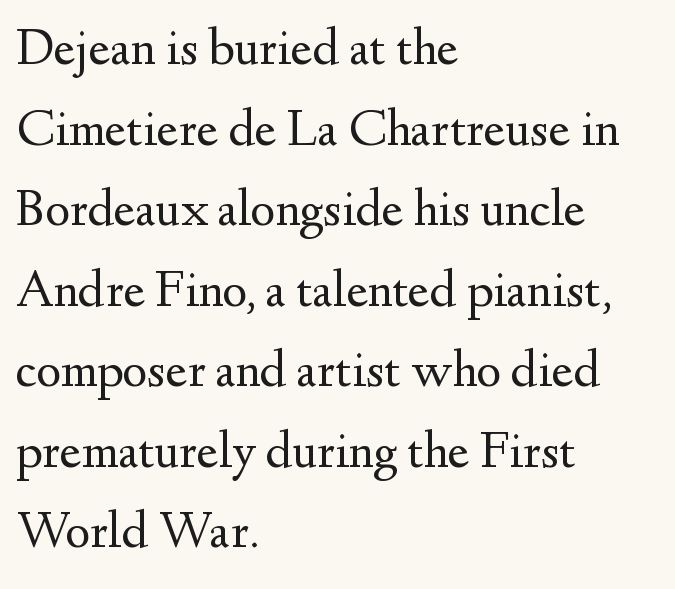
Q: Is the text bold? A: No.
Q: Is the text italic (slanted)? A: No, it is upright.
Q: Is the typeface a serif or a sans-serif typeface? A: Serif.
Q: Is the text underlined? A: No.
Q: How is the paragraph aligned? A: Left-aligned.
Q: Is the spacing between letters normal or unusually wide? A: Normal.
Q: Is the spacing between lines tight, normal or loose? A: Normal.
Q: Width (condensed, normal, or wide)? A: Normal.
Q: Stroke contrast? A: Medium.
Q: x-height? A: Small.
Q: Monospaced? A: No.
